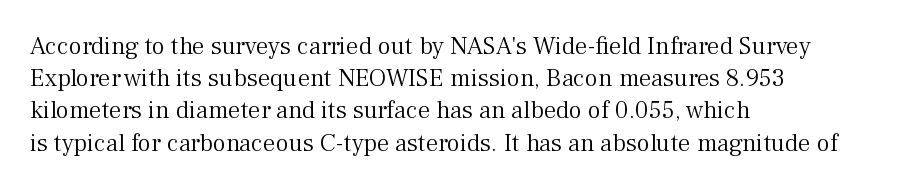
The image shows 25 px text type, upright; set left-aligned, normal line spacing (1.29x), normal letter spacing, not underlined.
